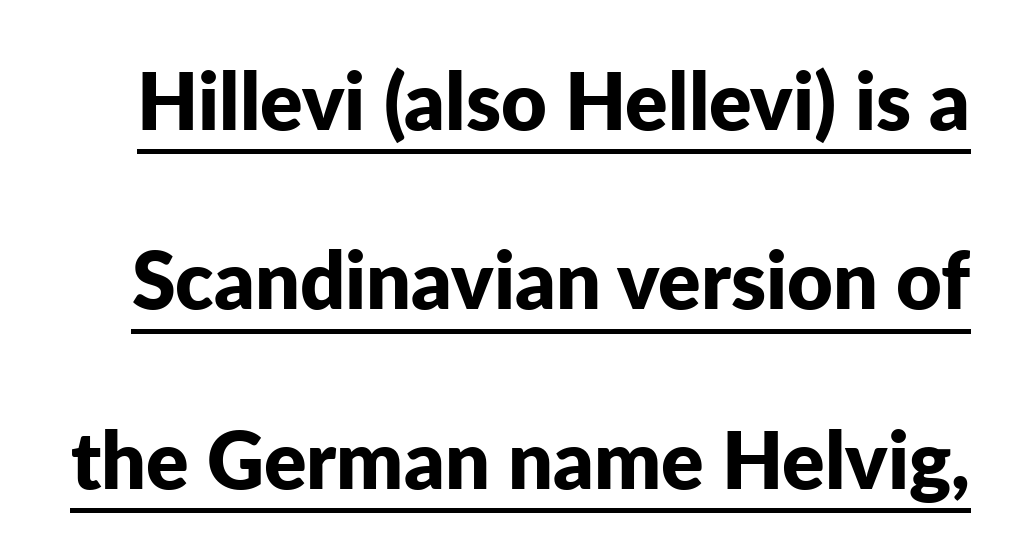
A typesetter would call this zero additional tracking. The designer dialed line spacing up above the default. Each glyph is drawn with heavy, bold strokes. The letters carry no serifs — their stems end cleanly without finishing strokes.
